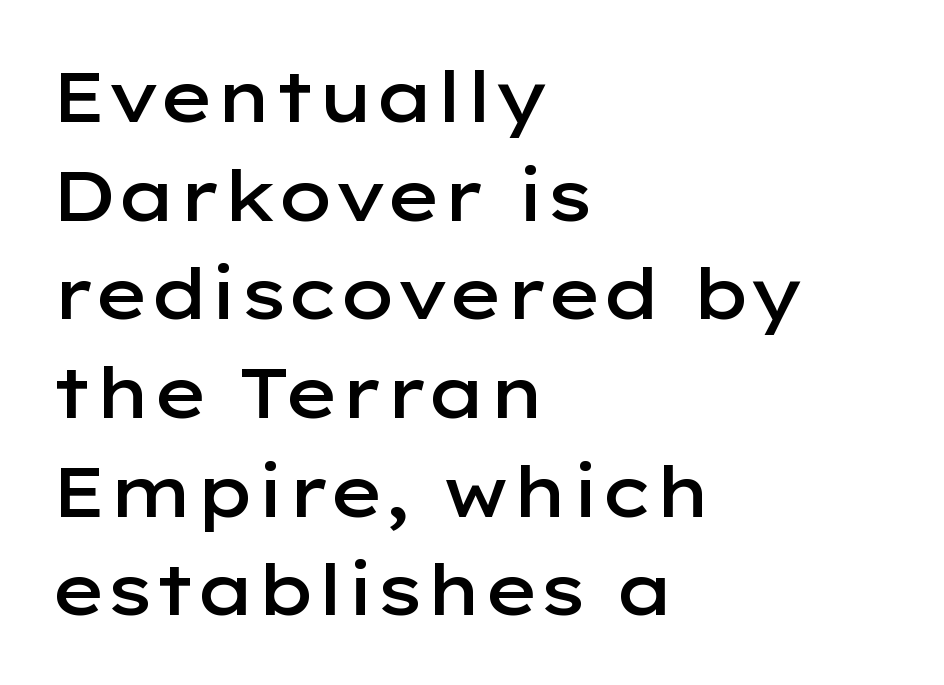
A typesetter would mark this as roman, not italic. In CSS terms this would be text-align: left. Underlining? Definitely not there. Weight: semibold (demi). The rendering uses natural spacing where letterforms have individual widths. The line texture is even and compact thanks to regular tracking.
